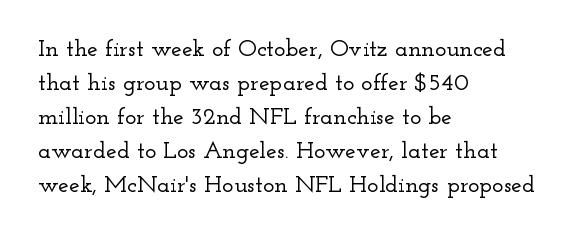
Q: Is the text italic (slanted)? A: No, it is upright.
Q: Is the text underlined? A: No.
Q: How is the paragraph aligned? A: Left-aligned.
Q: Is the spacing between letters normal or unusually wide? A: Normal.
Q: Is the spacing between lines tight, normal or loose? A: Normal.
